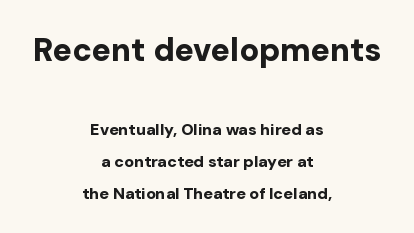
The image shows 32 px bold sans-serif type, upright; set centered, loose line spacing (2.0x), normal letter spacing, not underlined; the first (top) block is 2.0x larger; low stroke contrast and a medium x-height.
